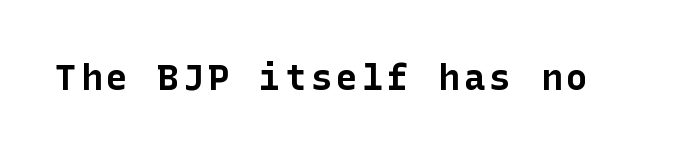
Underline: absent. This sample uses an upright cut, with every glyph sitting square on the baseline. Emphasis by weight is at full strength: bold. Grotesque or geometric, the face here clearly has no serifs.
